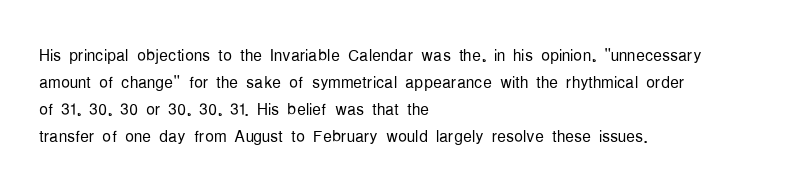
The image shows 22 px text type, upright; set left-aligned, line spacing 1.22x, normal letter spacing, not underlined.
